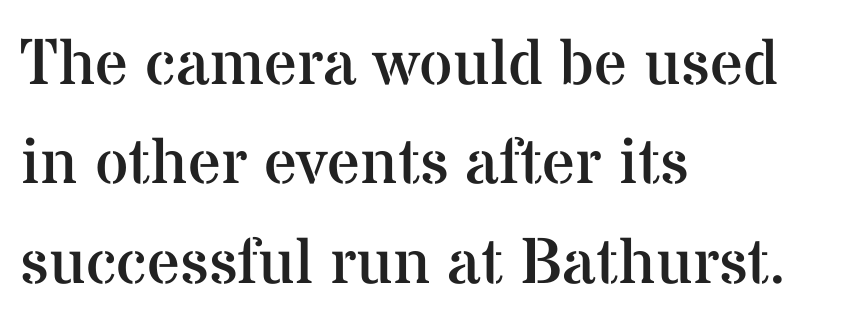
The image shows 65 px regular-weight serif type, upright; set left-aligned, normal line spacing (1.53x), normal letter spacing, not underlined; medium stroke contrast and a medium x-height.
